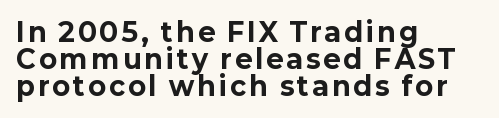
A clean baseline with only descenders dipping below it. Reading down the column, the eye jumps only a short way to each next line. Posture: upright roman. A classic flush-left, rag-right setting is used for this passage. Thick stems and heavy bowls — unmistakably bold.
